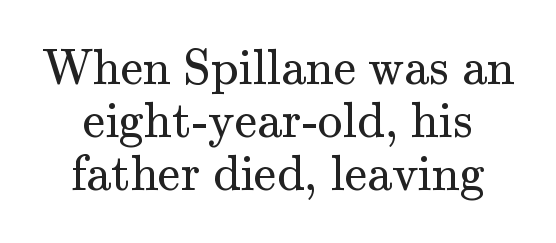
Q: Is the text bold? A: No.
Q: Is the text italic (slanted)? A: No, it is upright.
Q: Is the typeface a serif or a sans-serif typeface? A: Serif.
Q: Is the text underlined? A: No.
Q: Is the spacing between letters normal or unusually wide? A: Normal.
Q: Is the spacing between lines tight, normal or loose? A: Tight.
Q: Width (condensed, normal, or wide)? A: Normal.
Q: Stroke contrast? A: Medium.
Q: x-height? A: Small.
Q: Monospaced? A: No.
